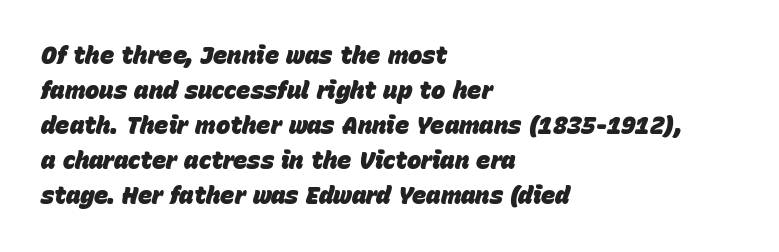
{"italic": "yes", "lean": "right", "slant_degrees": 15, "bold": "yes", "underline": "no", "align": "left", "line_spacing": "normal", "line_spacing_ratio": 1.46, "letter_spacing": "normal", "letter_spacing_em": 0.0, "glyph_px": 24}
